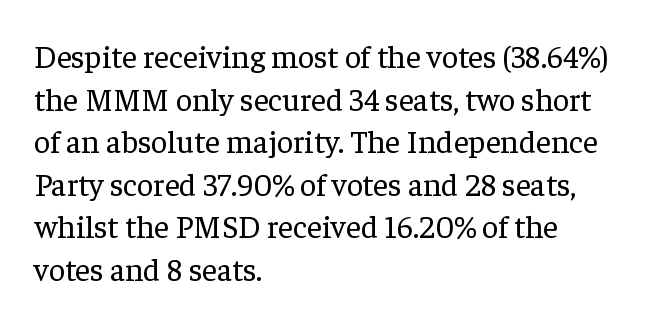
The image shows 32 px regular-weight serif type, upright; set left-aligned, normal line spacing (1.33x), normal letter spacing, not underlined; low stroke contrast and a medium x-height.
